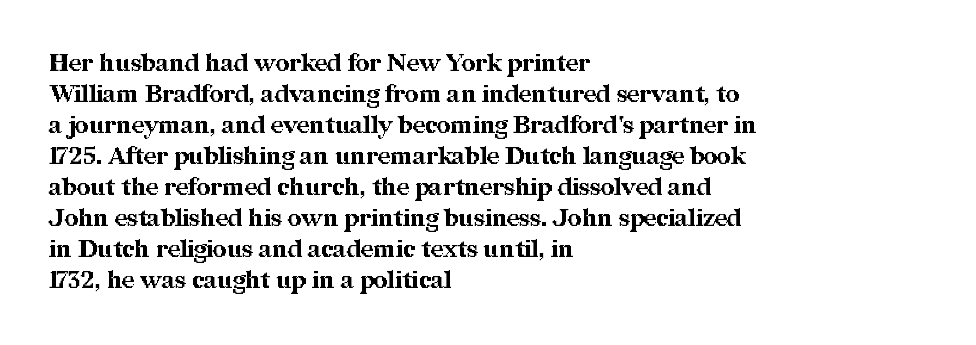
{"italic": "no", "bold": "yes", "underline": "no", "align": "left", "line_spacing": "normal", "line_spacing_ratio": 1.29, "letter_spacing": "normal", "letter_spacing_em": 0.0, "glyph_px": 24}
